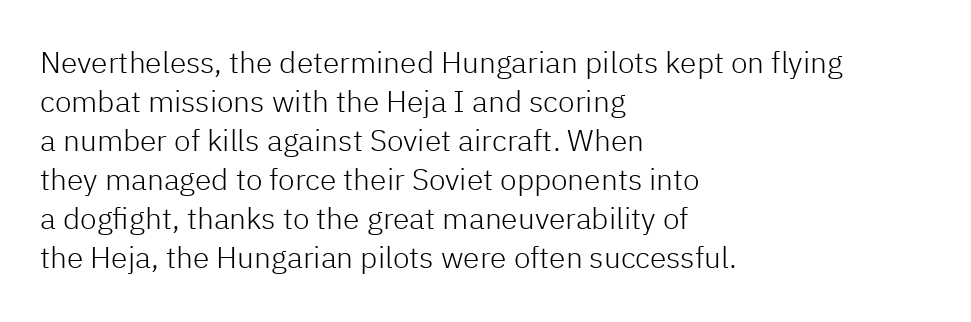
Casual observation: everything's shoved over to the left. The strip under each line holds only bare page. The rendering uses natural spacing where letterforms have individual widths. The line texture is even and compact thanks to regular tracking. Summary of vertical rhythm: regular, with standard interline spacing.
